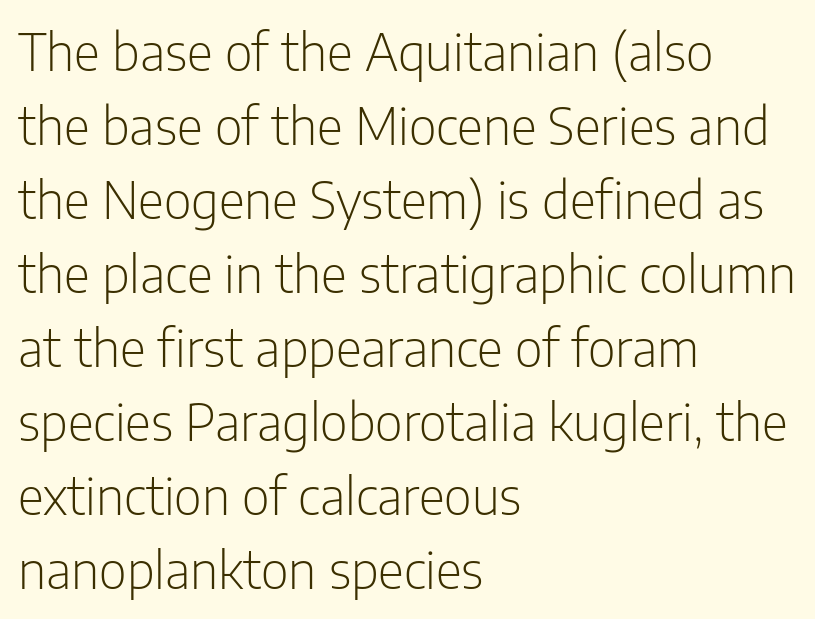
Q: Is the text bold? A: No.
Q: Is the text italic (slanted)? A: No, it is upright.
Q: Is the typeface a serif or a sans-serif typeface? A: Sans-serif.
Q: Is the text underlined? A: No.
Q: How is the paragraph aligned? A: Left-aligned.
Q: Is the spacing between letters normal or unusually wide? A: Normal.
Q: Is the spacing between lines tight, normal or loose? A: Normal.
Q: Width (condensed, normal, or wide)? A: Condensed.
Q: Stroke contrast? A: Low.
Q: x-height? A: Medium.
Q: Monospaced? A: No.
